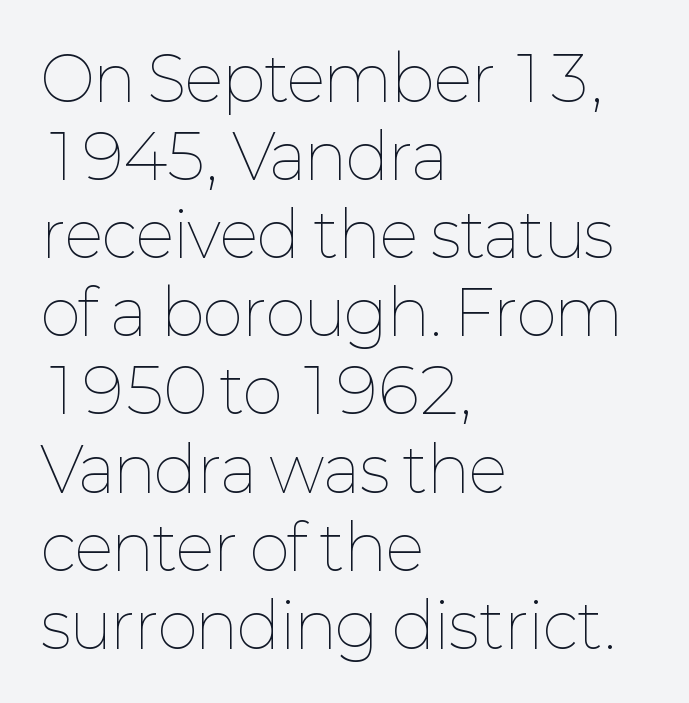
Q: Is the text bold? A: No.
Q: Is the text italic (slanted)? A: No, it is upright.
Q: Is the text underlined? A: No.
Q: How is the paragraph aligned? A: Left-aligned.
Q: Is the spacing between letters normal or unusually wide? A: Normal.
Q: Is the spacing between lines tight, normal or loose? A: Normal.
Q: Width (condensed, normal, or wide)? A: Normal.
Q: Stroke contrast? A: Low.
Q: x-height? A: Medium.
Q: Monospaced? A: No.
